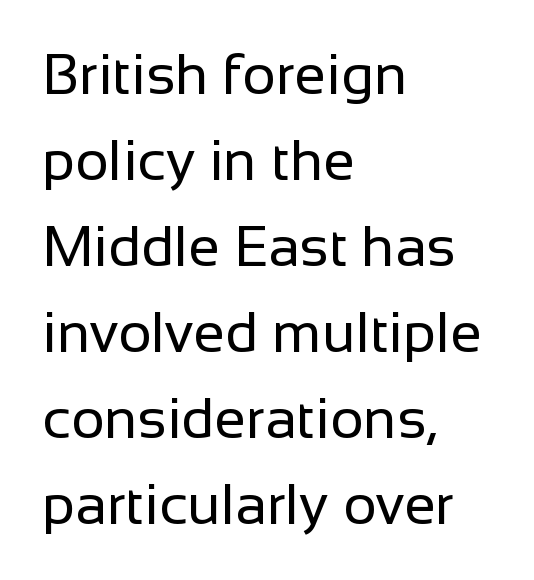
{"serif": "no", "italic": "no", "bold": "no", "weight": "regular", "width": "normal", "stroke_contrast": "low", "x_height": "medium", "monospaced": "no", "underline": "no", "align": "left", "line_spacing": "normal", "line_spacing_ratio": 1.51, "letter_spacing": "normal", "letter_spacing_em": 0.0, "glyph_px": 57}
